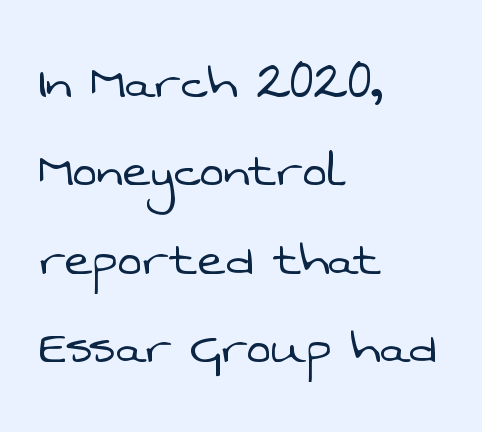
No heavy texture on the line: the type isn't bold. Each letter keeps its own natural width here, so spacing adapts to shape. If you drew a ruler down the left edge, every line would touch it. Check the space under the baseline: it is left empty. Default kerning and tracking; the words read as compact shapes. Horizontal bands of white between lines are of average thickness.
